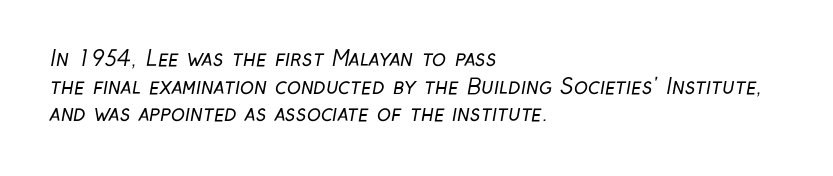
Q: Is the text bold? A: No.
Q: Is the text underlined? A: No.
Q: How is the paragraph aligned? A: Left-aligned.
Q: Is the spacing between letters normal or unusually wide? A: Normal.
Q: Is the spacing between lines tight, normal or loose? A: Normal.
